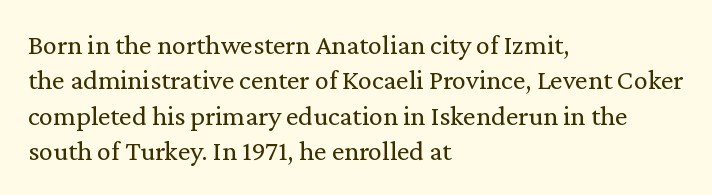
The image shows 28 px regular-weight serif type, upright; set left-aligned, normal line spacing (1.26x), normal letter spacing, not underlined; low stroke contrast and a medium x-height.
